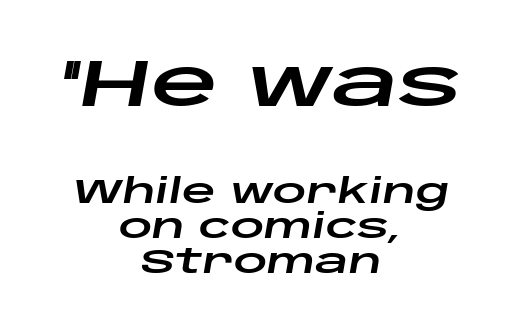
Q: Is the text italic (slanted)? A: Yes, it leans right by about 10 degrees.
Q: Is the text underlined? A: No.
Q: How is the paragraph aligned? A: Centered.
Q: Is the spacing between letters normal or unusually wide? A: Normal.
Q: Is the spacing between lines tight, normal or loose? A: Tight.
Q: Which block of text is set in a larger size, the first (top) or the second (bottom)? A: The first (top) one.
Q: Width (condensed, normal, or wide)? A: Wide.
Q: Stroke contrast? A: Low.
Q: x-height? A: Large.
Q: Monospaced? A: No.
